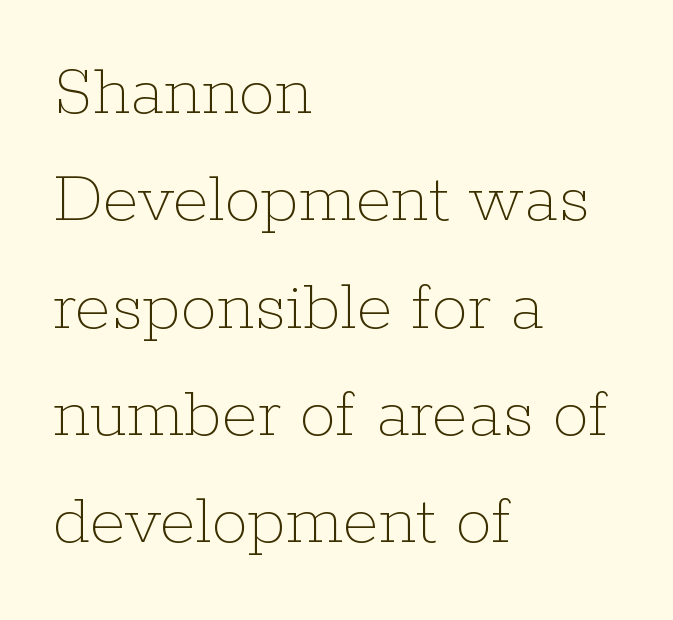
Leading: standard. Clear beneath every line of the passage. The line texture is even and compact thanks to regular tracking. This is roman type, the default non-slanted kind.
